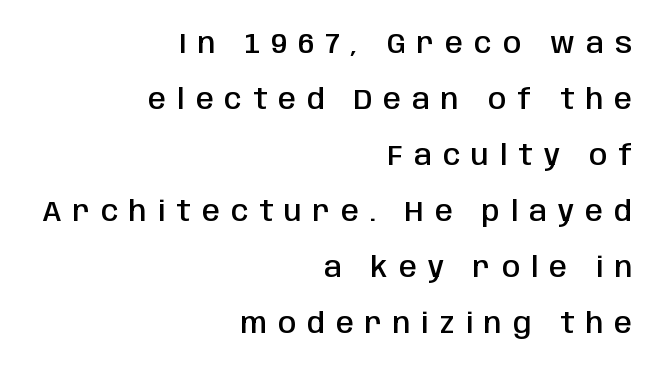
Q: Is the text bold? A: Semi-bold.
Q: Is the text italic (slanted)? A: No, it is upright.
Q: Is the typeface a serif or a sans-serif typeface? A: Sans-serif.
Q: Is the text underlined? A: No.
Q: How is the paragraph aligned? A: Right-aligned.
Q: Is the spacing between letters normal or unusually wide? A: Unusually wide.
Q: Is the spacing between lines tight, normal or loose? A: Loose.
Q: Width (condensed, normal, or wide)? A: Condensed.
Q: Stroke contrast? A: Low.
Q: x-height? A: Large.
Q: Monospaced? A: No.
